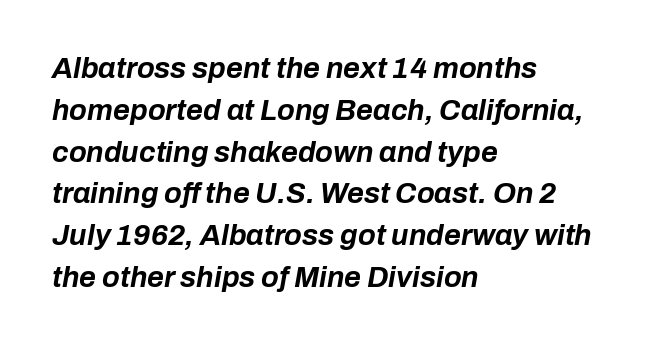
Q: Is the text bold? A: Yes.
Q: Is the text italic (slanted)? A: Yes, it leans right by about 10 degrees.
Q: Is the text underlined? A: No.
Q: How is the paragraph aligned? A: Left-aligned.
Q: Is the spacing between letters normal or unusually wide? A: Normal.
Q: Is the spacing between lines tight, normal or loose? A: Normal.
Q: Width (condensed, normal, or wide)? A: Normal.
Q: Stroke contrast? A: Low.
Q: x-height? A: Medium.
Q: Monospaced? A: No.
